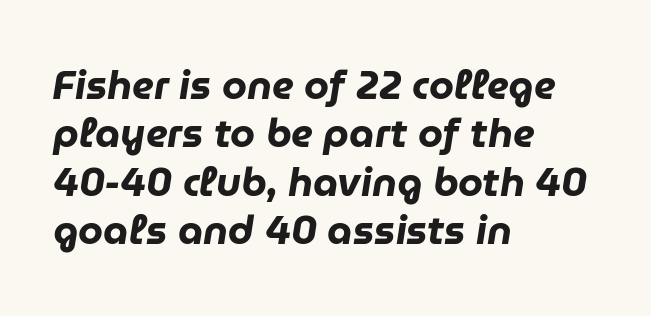
{"italic": "yes", "lean": "right", "slant_degrees": 9, "bold": "yes", "weight": "heavy", "width": "normal", "stroke_contrast": "low", "x_height": "medium", "monospaced": "no", "underline": "no", "align": "left", "line_spacing_ratio": 1.21, "letter_spacing": "normal", "letter_spacing_em": 0.0, "glyph_px": 40}
